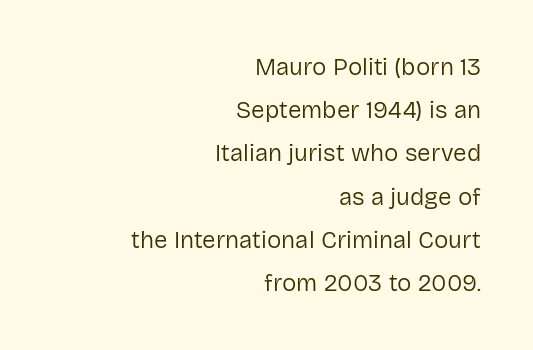
The image shows 24 px text type, upright; set right-aligned, line spacing 1.8x, normal letter spacing, not underlined.
